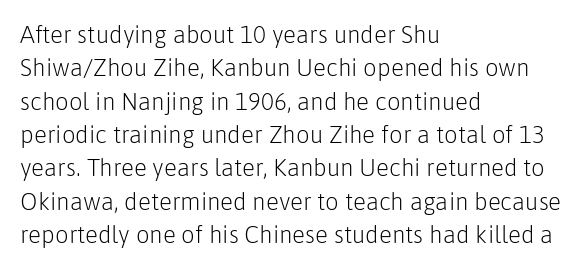
Q: Is the text bold? A: No.
Q: Is the text italic (slanted)? A: No, it is upright.
Q: Is the text underlined? A: No.
Q: How is the paragraph aligned? A: Left-aligned.
Q: Is the spacing between letters normal or unusually wide? A: Normal.
Q: Is the spacing between lines tight, normal or loose? A: Normal.
